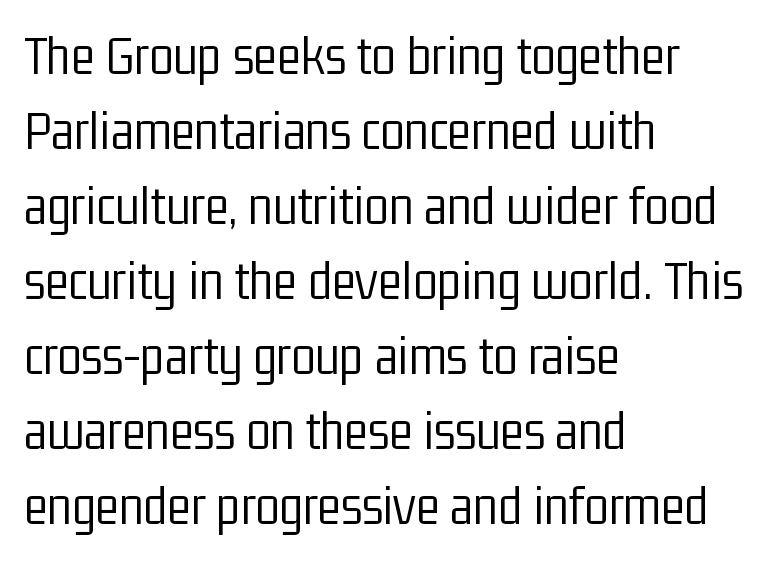
Q: Is the text bold? A: No.
Q: Is the text italic (slanted)? A: No, it is upright.
Q: Is the typeface a serif or a sans-serif typeface? A: Sans-serif.
Q: Is the text underlined? A: No.
Q: How is the paragraph aligned? A: Left-aligned.
Q: Is the spacing between letters normal or unusually wide? A: Normal.
Q: Is the spacing between lines tight, normal or loose? A: Normal.
Q: Width (condensed, normal, or wide)? A: Condensed.
Q: Stroke contrast? A: Low.
Q: x-height? A: Medium.
Q: Monospaced? A: No.
